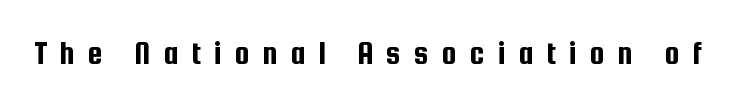
The image shows 34 px condensed sans-serif type, upright; set unusually wide letter spacing (+0.37 em), not underlined; low stroke contrast and a medium x-height.
